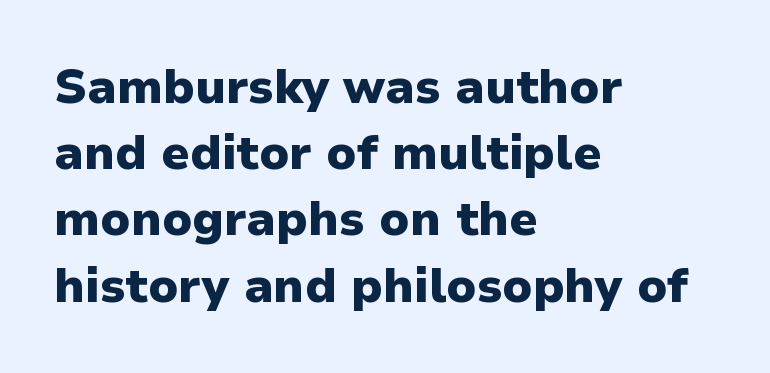
{"serif": "no", "italic": "no", "bold": "yes", "weight": "heavy", "width": "normal", "stroke_contrast": "low", "x_height": "medium", "monospaced": "no", "underline": "no", "align": "left", "line_spacing": "normal", "line_spacing_ratio": 1.38, "letter_spacing": "normal", "letter_spacing_em": 0.0, "glyph_px": 48}
